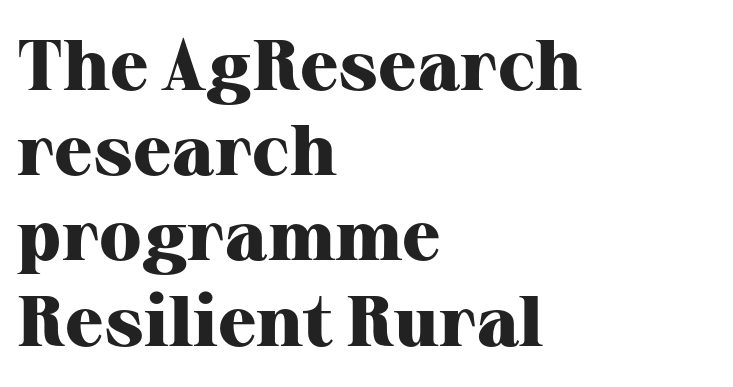
{"serif": "yes", "italic": "no", "bold": "yes", "weight": "heavy", "width": "normal", "stroke_contrast": "high", "x_height": "medium", "monospaced": "no", "underline": "no", "align": "left", "line_spacing_ratio": 1.2, "letter_spacing": "normal", "letter_spacing_em": 0.0, "glyph_px": 71}
